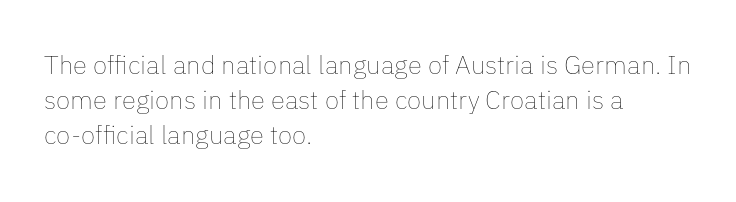
{"italic": "no", "bold": "no", "underline": "no", "align": "left", "line_spacing": "normal", "line_spacing_ratio": 1.34, "letter_spacing": "normal", "letter_spacing_em": 0.0, "glyph_px": 26}
